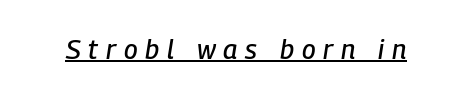
A typesetter would mark this as italic. This sample carries an underscore along the baseline area. These lines have a slow, spaced-out rhythm from letter to letter.
